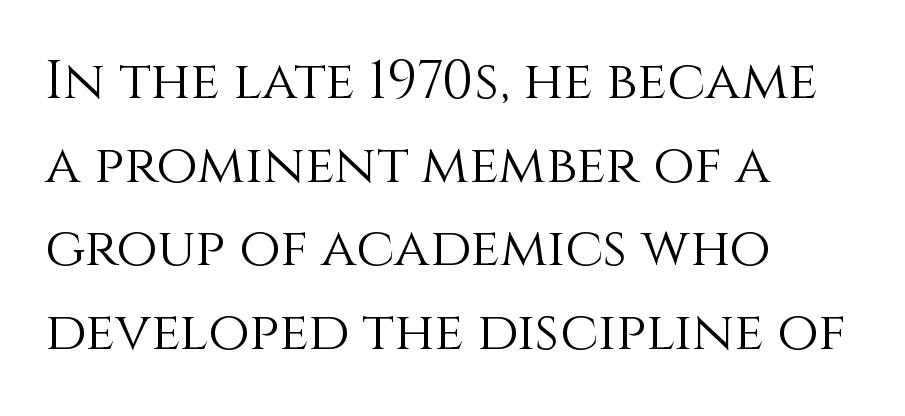
Honestly, the row spacing looks completely unremarkable. Does the lettering tilt? It doesn't — this is upright. Compared with a centered layout, this one pins lines to the left instead. The typesetting does not lean heavy: it is not bold.
